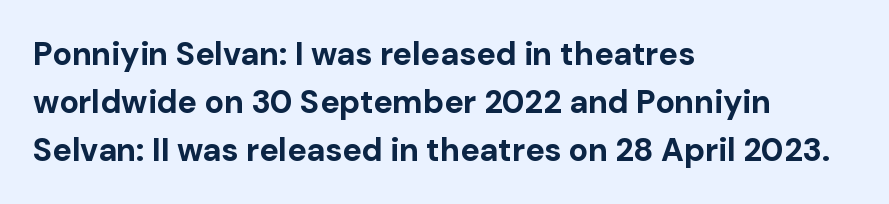
It's the straight-up-and-down kind of type. Tracking value appears to be zero — textbook default spacing. Regarding leading, the lines here are spaced in the standard way. The string is rendered with underlining switched off.
